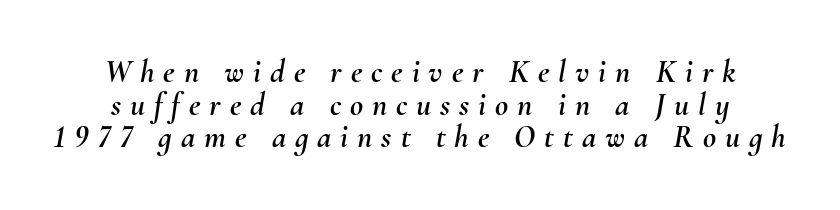
{"italic": "yes", "lean": "right", "slant_degrees": 10, "width": "normal", "stroke_contrast": "medium", "x_height": "small", "monospaced": "no", "underline": "no", "line_spacing": "tight", "line_spacing_ratio": 1.02, "letter_spacing": "wide", "letter_spacing_em": 0.28, "glyph_px": 32}
